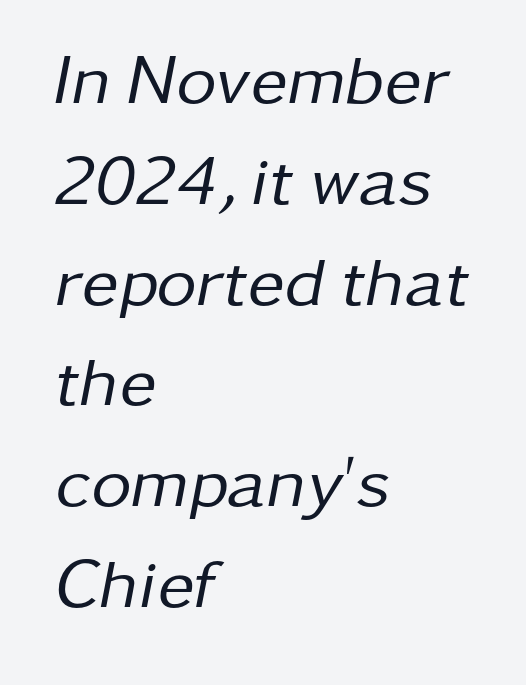
{"italic": "yes", "lean": "right", "slant_degrees": 11, "bold": "no", "weight": "regular", "width": "normal", "stroke_contrast": "low", "x_height": "medium", "monospaced": "no", "underline": "no", "align": "left", "line_spacing": "normal", "line_spacing_ratio": 1.44, "letter_spacing": "normal", "letter_spacing_em": 0.0, "glyph_px": 70}
